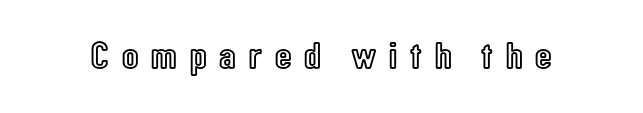
The image shows 38 px condensed type, upright; set unusually wide letter spacing (+0.34 em), not underlined; a medium x-height.
